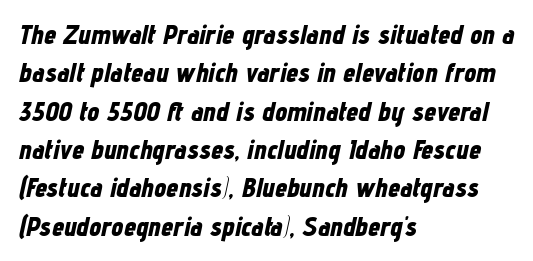
The image shows 27 px bold type, italic (leaning right); set left-aligned, normal line spacing (1.42x), normal letter spacing, not underlined.
